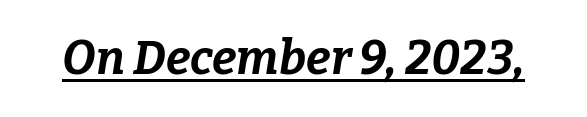
Q: Is the text bold? A: Yes.
Q: Is the text italic (slanted)? A: Yes, it leans right by about 9 degrees.
Q: Is the text underlined? A: Yes.
Q: Is the spacing between letters normal or unusually wide? A: Normal.
Q: Width (condensed, normal, or wide)? A: Normal.
Q: Stroke contrast? A: Low.
Q: x-height? A: Medium.
Q: Monospaced? A: No.
